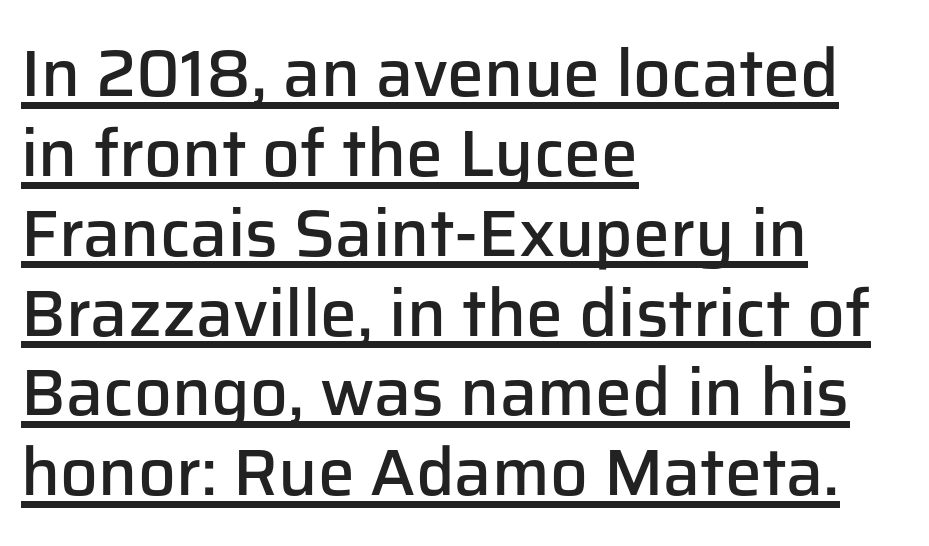
A student would call this left alignment; a typographer would say flush left, rag right. The line texture is even and compact thanks to regular tracking. What weight is shown? A semibold, between regular and bold. Glance below the letters and you will spot a drawn line. The lettering stays uniformly vertical, giving the passage a roman look. Type style note: lacks serifs.
